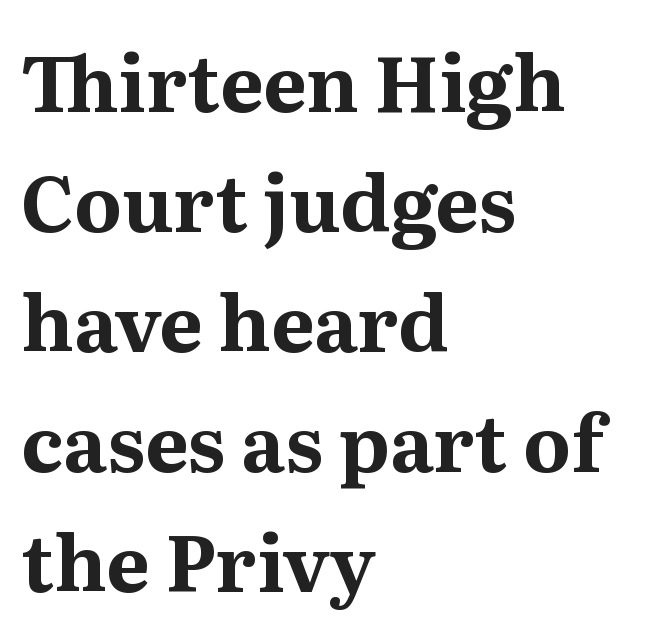
Q: Is the text bold? A: Yes.
Q: Is the text italic (slanted)? A: No, it is upright.
Q: Is the typeface a serif or a sans-serif typeface? A: Serif.
Q: Is the text underlined? A: No.
Q: How is the paragraph aligned? A: Left-aligned.
Q: Is the spacing between letters normal or unusually wide? A: Normal.
Q: Is the spacing between lines tight, normal or loose? A: Normal.
Q: Width (condensed, normal, or wide)? A: Normal.
Q: Stroke contrast? A: Medium.
Q: x-height? A: Medium.
Q: Monospaced? A: No.
